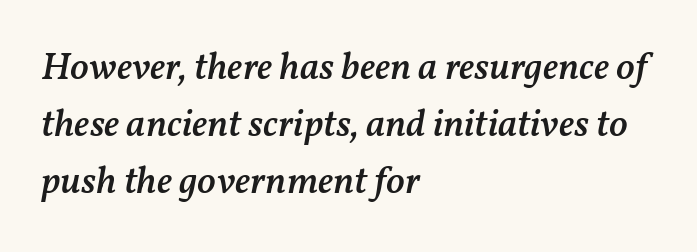
Q: Is the text bold? A: Semi-bold.
Q: Is the text italic (slanted)? A: Yes, it leans right by about 11 degrees.
Q: Is the text underlined? A: No.
Q: How is the paragraph aligned? A: Left-aligned.
Q: Is the spacing between letters normal or unusually wide? A: Normal.
Q: Is the spacing between lines tight, normal or loose? A: Normal.
Q: Width (condensed, normal, or wide)? A: Normal.
Q: Stroke contrast? A: Medium.
Q: x-height? A: Medium.
Q: Monospaced? A: No.
